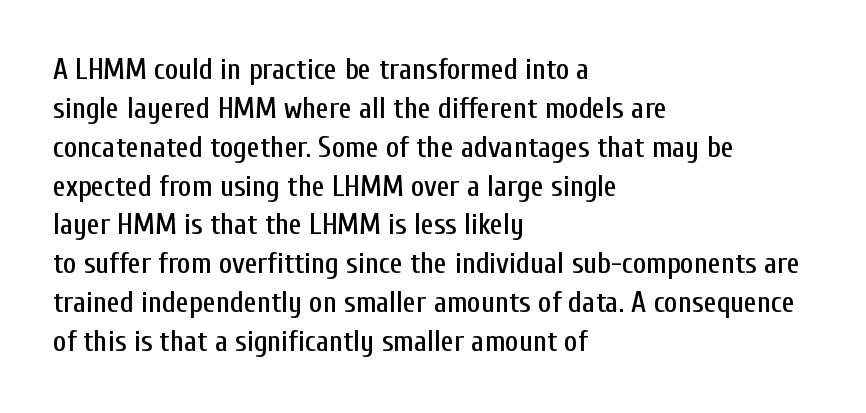
Note: no serifs on the glyphs. Has an underline been added? It has not. A typesetter would call this zero additional tracking. These lines are rendered in a variable-pitch font. The block of text has a typical density, with ordinary space between rows.
